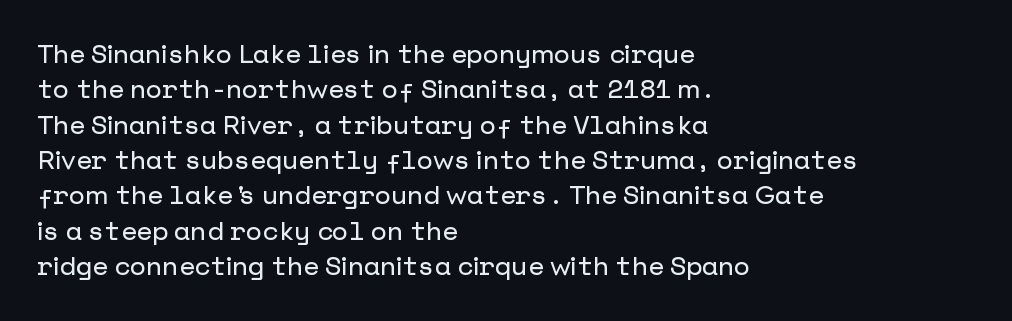
{"italic": "no", "underline": "no", "align": "left", "line_spacing": "normal", "line_spacing_ratio": 1.36, "letter_spacing": "normal", "letter_spacing_em": 0.0, "glyph_px": 26}
